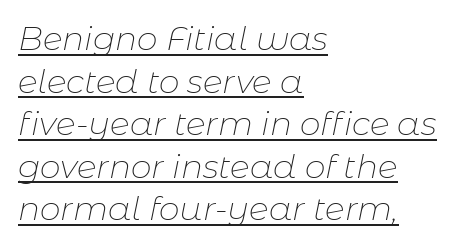
{"italic": "yes", "lean": "right", "slant_degrees": 11, "bold": "no", "weight": "thin", "width": "normal", "stroke_contrast": "low", "x_height": "medium", "monospaced": "no", "underline": "yes", "align": "left", "line_spacing": "normal", "line_spacing_ratio": 1.29, "letter_spacing": "normal", "letter_spacing_em": 0.0, "glyph_px": 33}
